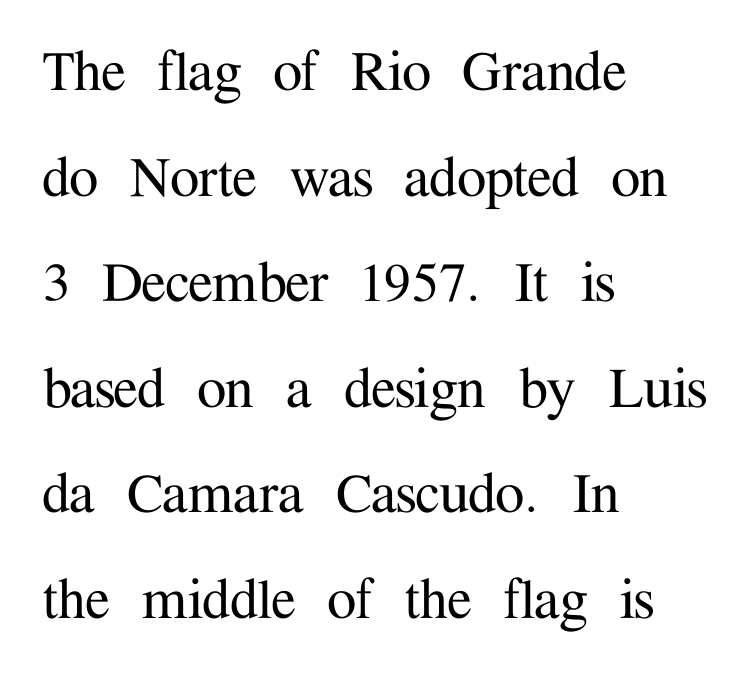
Q: Is the text italic (slanted)? A: No, it is upright.
Q: Is the typeface a serif or a sans-serif typeface? A: Serif.
Q: Is the text underlined? A: No.
Q: How is the paragraph aligned? A: Left-aligned.
Q: Is the spacing between letters normal or unusually wide? A: Normal.
Q: Is the spacing between lines tight, normal or loose? A: Normal.
Q: Width (condensed, normal, or wide)? A: Normal.
Q: Stroke contrast? A: Medium.
Q: x-height? A: Medium.
Q: Monospaced? A: No.
